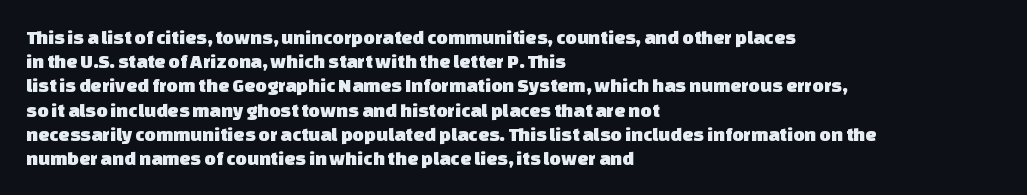
{"underline": "no", "align": "left", "line_spacing_ratio": 1.21, "letter_spacing": "normal", "letter_spacing_em": 0.0, "glyph_px": 20}
